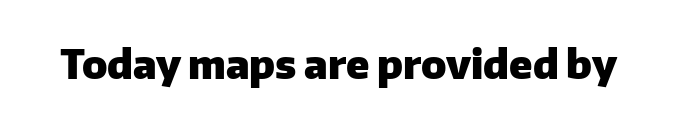
Q: Is the text bold? A: Yes.
Q: Is the text italic (slanted)? A: No, it is upright.
Q: Is the typeface a serif or a sans-serif typeface? A: Sans-serif.
Q: Is the text underlined? A: No.
Q: Is the spacing between letters normal or unusually wide? A: Normal.
Q: Width (condensed, normal, or wide)? A: Normal.
Q: Stroke contrast? A: Low.
Q: x-height? A: Medium.
Q: Monospaced? A: No.
